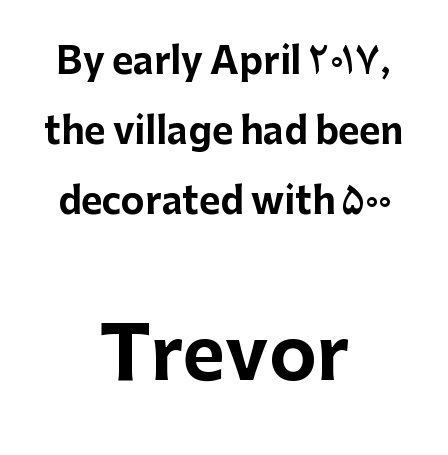
Q: Is the text bold? A: Yes.
Q: Is the text italic (slanted)? A: No, it is upright.
Q: Is the typeface a serif or a sans-serif typeface? A: Sans-serif.
Q: Is the text underlined? A: No.
Q: How is the paragraph aligned? A: Centered.
Q: Is the spacing between letters normal or unusually wide? A: Normal.
Q: Is the spacing between lines tight, normal or loose? A: Loose.
Q: Which block of text is set in a larger size, the first (top) or the second (bottom)? A: The second (bottom) one.
Q: Width (condensed, normal, or wide)? A: Normal.
Q: Stroke contrast? A: Low.
Q: x-height? A: Medium.
Q: Monospaced? A: No.
